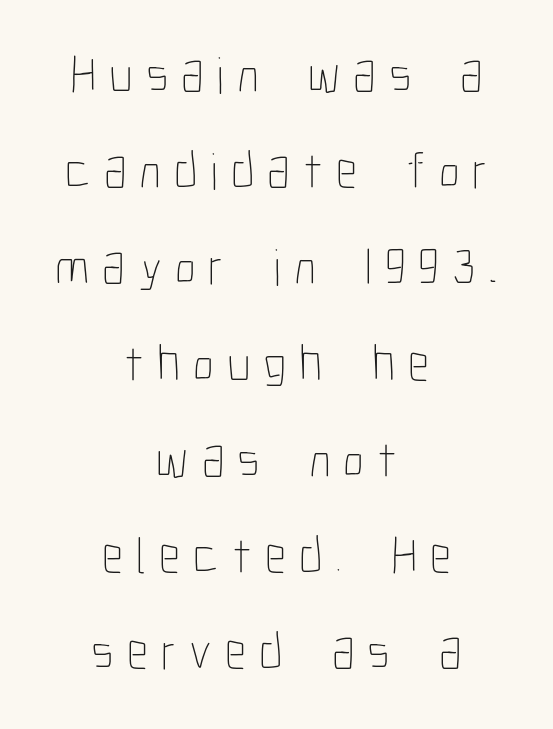
The image shows 52 px thin, condensed type, upright; set centered, line spacing 1.85x, unusually wide letter spacing (+0.25 em), not underlined; low stroke contrast and a medium x-height.
